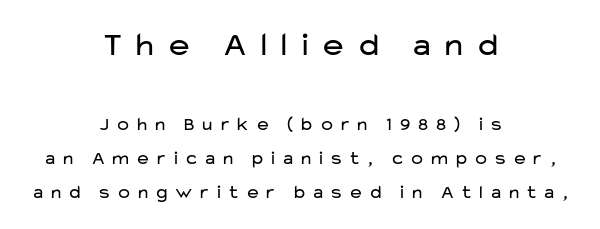
Q: Is the text bold? A: No.
Q: Is the text italic (slanted)? A: No, it is upright.
Q: Is the typeface a serif or a sans-serif typeface? A: Sans-serif.
Q: Is the text underlined? A: No.
Q: How is the paragraph aligned? A: Centered.
Q: Is the spacing between letters normal or unusually wide? A: Unusually wide.
Q: Which block of text is set in a larger size, the first (top) or the second (bottom)? A: The first (top) one.
Q: Width (condensed, normal, or wide)? A: Wide.
Q: Stroke contrast? A: Low.
Q: x-height? A: Medium.
Q: Monospaced? A: No.
